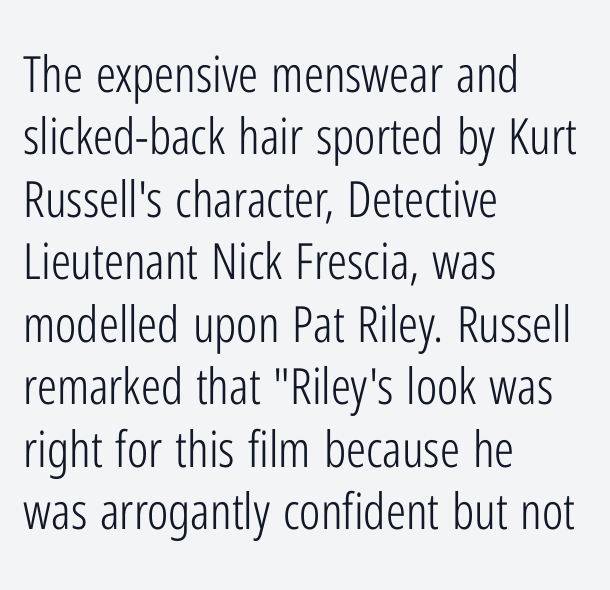
The typesetter chose a ragged-right arrangement here. The face used here is proportionally spaced, like ordinary book or web type. These glyphs show unthickened strokes, regular width or finer. The letterforms sit shoulder to shoulder at normal distance.
